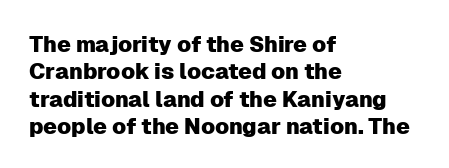
Q: Is the text italic (slanted)? A: No, it is upright.
Q: Is the text underlined? A: No.
Q: How is the paragraph aligned? A: Left-aligned.
Q: Is the spacing between letters normal or unusually wide? A: Normal.
Q: Is the spacing between lines tight, normal or loose? A: Normal.
